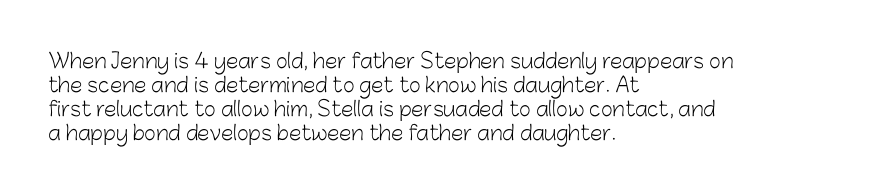
Q: Is the text bold? A: No.
Q: Is the text italic (slanted)? A: No, it is upright.
Q: Is the text underlined? A: No.
Q: How is the paragraph aligned? A: Left-aligned.
Q: Is the spacing between letters normal or unusually wide? A: Normal.
